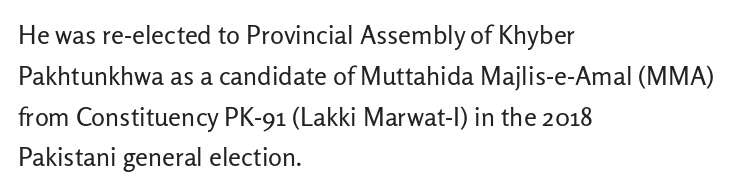
{"italic": "no", "bold": "no", "underline": "no", "align": "left", "line_spacing": "normal", "line_spacing_ratio": 1.57, "letter_spacing": "normal", "letter_spacing_em": 0.0, "glyph_px": 26}
